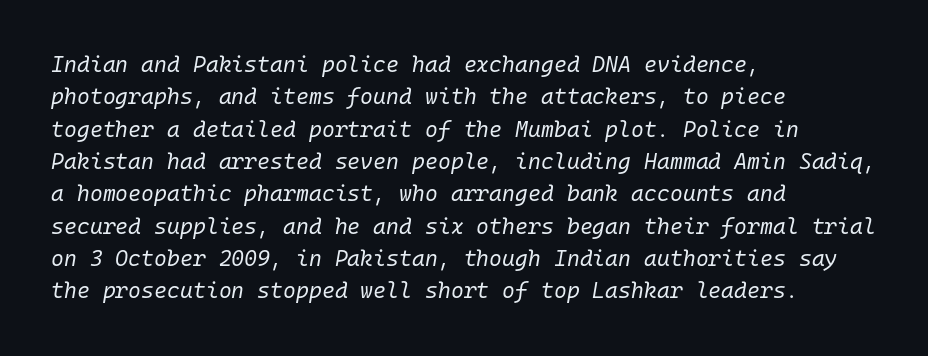
Q: Is the text bold? A: No.
Q: Is the text italic (slanted)? A: Yes, it leans right by about 10 degrees.
Q: Is the text underlined? A: No.
Q: How is the paragraph aligned? A: Left-aligned.
Q: Is the spacing between letters normal or unusually wide? A: Normal.
Q: Is the spacing between lines tight, normal or loose? A: Normal.
